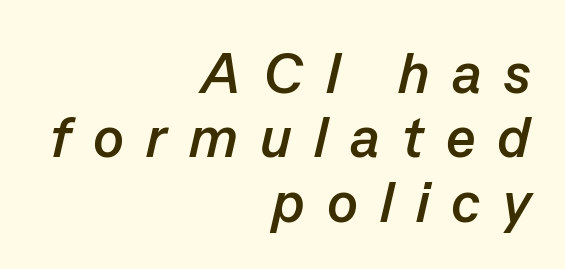
{"italic": "yes", "lean": "right", "slant_degrees": 13, "bold": "yes", "weight": "semibold", "width": "normal", "stroke_contrast": "low", "x_height": "medium", "monospaced": "no", "underline": "no", "align": "right", "line_spacing": "tight", "line_spacing_ratio": 1.13, "letter_spacing": "wide", "letter_spacing_em": 0.39, "glyph_px": 57}
